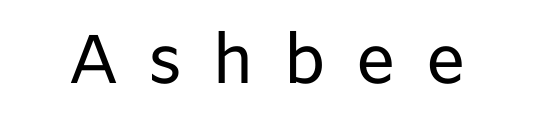
Q: Is the text bold? A: No.
Q: Is the text italic (slanted)? A: No, it is upright.
Q: Is the typeface a serif or a sans-serif typeface? A: Sans-serif.
Q: Is the text underlined? A: No.
Q: Is the spacing between letters normal or unusually wide? A: Unusually wide.
Q: Width (condensed, normal, or wide)? A: Normal.
Q: Stroke contrast? A: Low.
Q: x-height? A: Medium.
Q: Monospaced? A: No.
